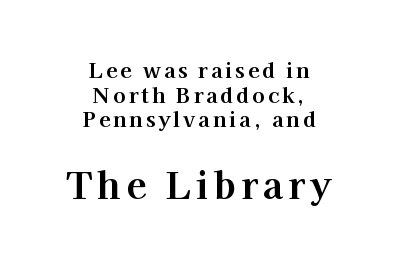
{"serif": "yes", "italic": "no", "bold": "yes", "weight": "bold", "width": "normal", "stroke_contrast": "high", "x_height": "medium", "monospaced": "no", "underline": "no", "align": "center", "line_spacing_ratio": 1.17, "larger_block": "second", "size_ratio": 1.76, "glyph_px": 37}
